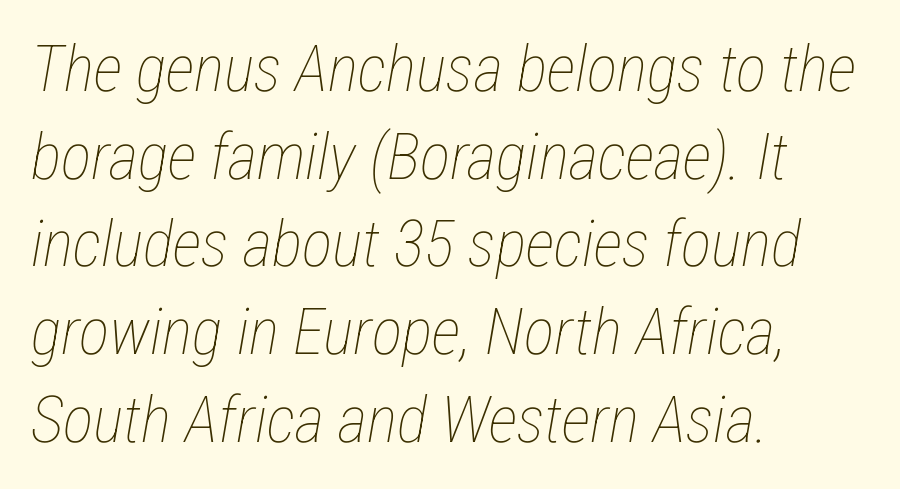
The image shows 64 px thin, condensed type, italic (leaning right); set left-aligned, normal line spacing (1.37x), normal letter spacing, not underlined; low stroke contrast and a medium x-height.
